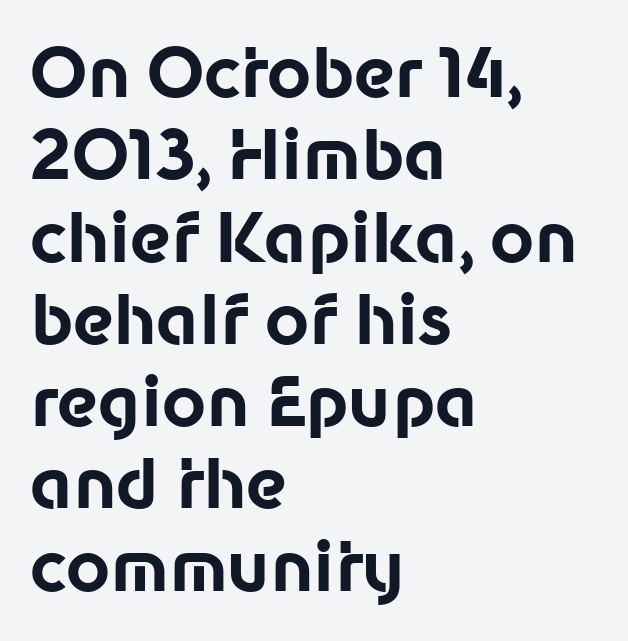
{"serif": "no", "italic": "no", "bold": "yes", "weight": "bold", "width": "normal", "stroke_contrast": "low", "x_height": "medium", "monospaced": "no", "underline": "no", "align": "left", "line_spacing_ratio": 1.21, "letter_spacing": "normal", "letter_spacing_em": 0.0, "glyph_px": 68}
